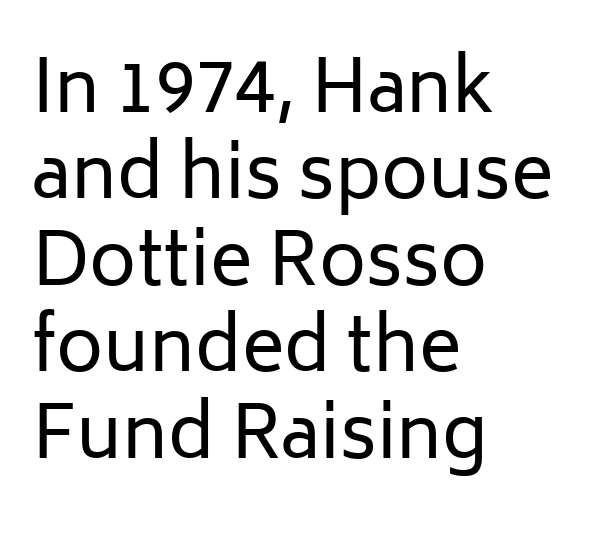
{"serif": "no", "italic": "no", "bold": "no", "weight": "regular", "width": "normal", "stroke_contrast": "low", "x_height": "medium", "monospaced": "no", "underline": "no", "align": "left", "line_spacing_ratio": 1.2, "letter_spacing": "normal", "letter_spacing_em": 0.0, "glyph_px": 72}
